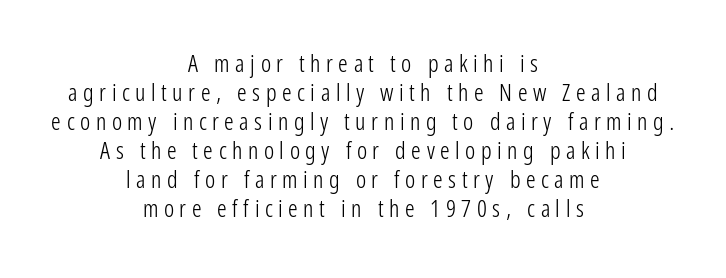
Each row of text sits above clean, open space. The typesetter chose a symmetrical, centered arrangement here. The letters stand upright; this is a roman face. Weight: not bold — regular or lighter.
